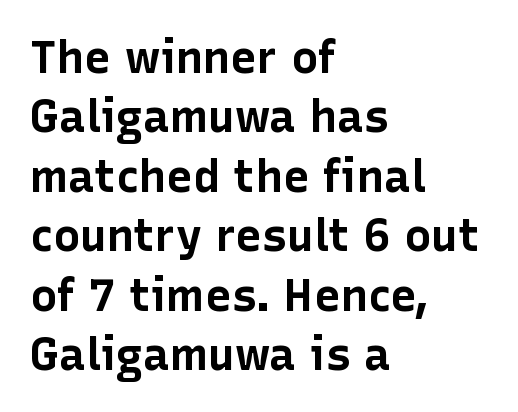
The image shows 45 px bold sans-serif type, upright; set left-aligned, normal line spacing (1.32x), normal letter spacing, not underlined; low stroke contrast and a medium x-height.
